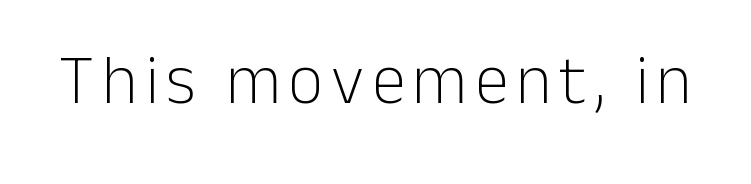
Type style note: lacks serifs. Is the stroke heavy? The answer is a plain regular-or-lighter. Spacing verdict: proportional, widths tailored to each character. Tall strokes in this sample are plumb rather than angled.
